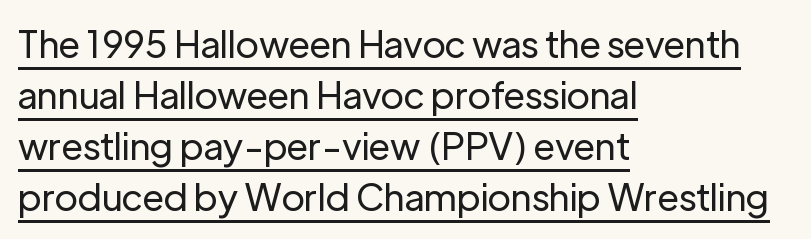
A quiet, ordinary-to-light weight characterises the typeface. The lettering holds an erect, upright posture throughout. Line spacing here is normal. The glyphs are accompanied by a horizontal stroke just below them.
